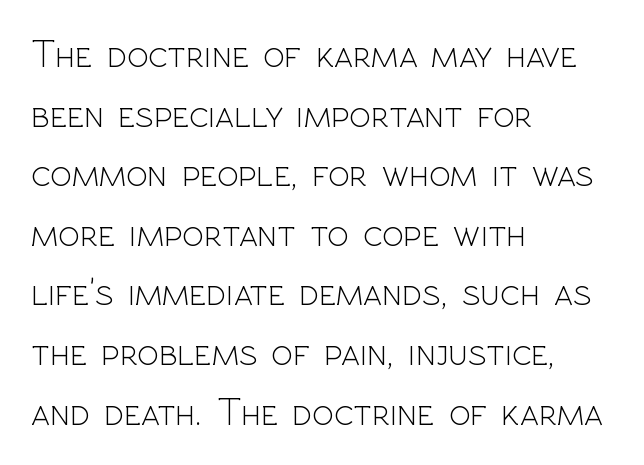
{"serif": "no", "italic": "no", "bold": "no", "weight": "light", "width": "normal", "x_height": "medium", "monospaced": "no", "underline": "no", "align": "left", "line_spacing": "normal", "line_spacing_ratio": 1.49, "letter_spacing": "normal", "letter_spacing_em": 0.0, "glyph_px": 40}
